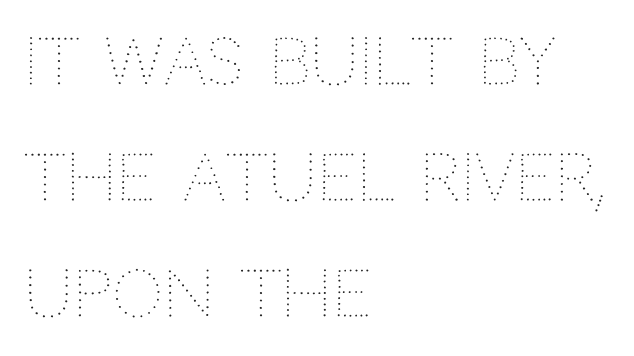
Q: Is the text bold? A: No.
Q: Is the text italic (slanted)? A: No, it is upright.
Q: Is the text underlined? A: No.
Q: How is the paragraph aligned? A: Left-aligned.
Q: Is the spacing between letters normal or unusually wide? A: Normal.
Q: Width (condensed, normal, or wide)? A: Normal.
Q: Stroke contrast? A: Medium.
Q: x-height? A: Large.
Q: Monospaced? A: No.
